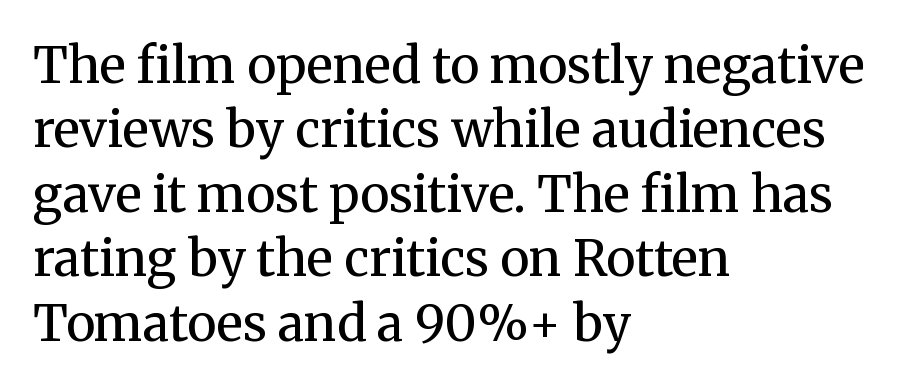
The image shows 50 px regular-weight serif type, upright; set left-aligned, normal line spacing (1.29x), normal letter spacing, not underlined; medium stroke contrast and a medium x-height.
